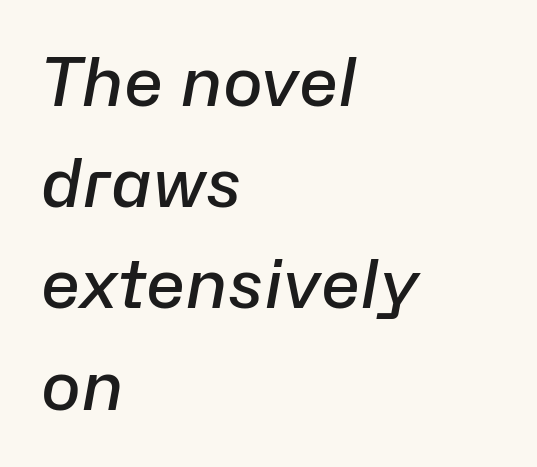
Each new line begins a customary step beneath the previous one. The specimen omits any rule beneath the text block's lines. Nobody touched the tracking dial on this one. A somewhat darkened texture: the type is semibold rather than bold.
